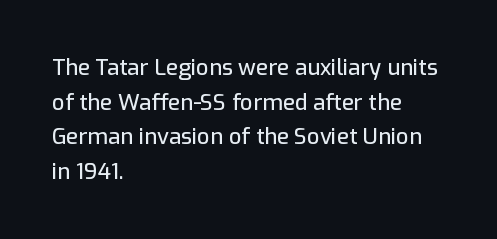
Q: Is the text italic (slanted)? A: No, it is upright.
Q: Is the text underlined? A: No.
Q: How is the paragraph aligned? A: Left-aligned.
Q: Is the spacing between letters normal or unusually wide? A: Normal.
Q: Is the spacing between lines tight, normal or loose? A: Normal.
